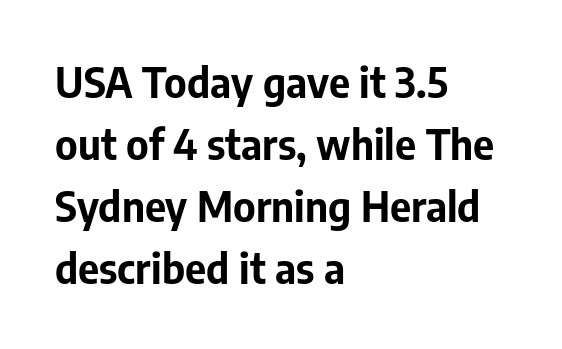
Is the type bold? Yes — the strokes are clearly thick and heavy. Inter-character spacing is left at the font's built-in metrics. What's the leading like? Ordinary, nothing unusual. Short and long lines alike share a common starting point at left. The face used here is proportionally spaced, like ordinary book or web type.
